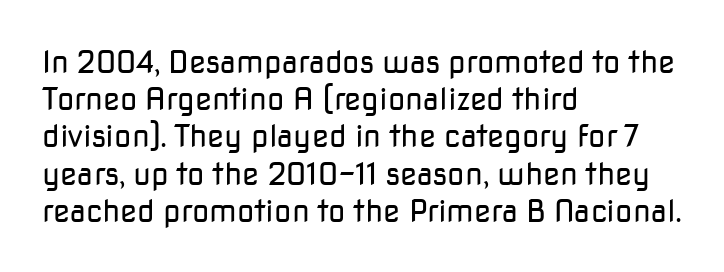
Look at the bottom of the vertical strokes: they stop flat, with no serifs. You can tell it's not italic because the verticals are truly vertical. The passage shown has conventional tracking throughout. Proportional: the letters do not fall into vertical columns. No extra ink here — the face is not bold. The string is rendered with underlining switched off.
